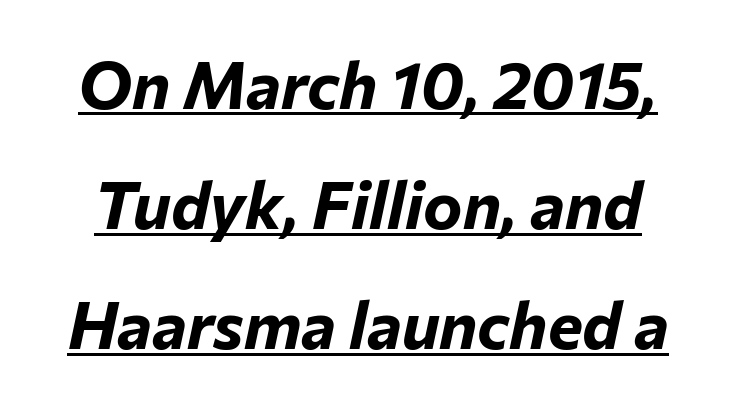
Q: Is the text bold? A: Yes.
Q: Is the text italic (slanted)? A: Yes, it leans right by about 12 degrees.
Q: Is the text underlined? A: Yes.
Q: Is the spacing between letters normal or unusually wide? A: Normal.
Q: Width (condensed, normal, or wide)? A: Normal.
Q: Stroke contrast? A: Low.
Q: x-height? A: Medium.
Q: Monospaced? A: No.
